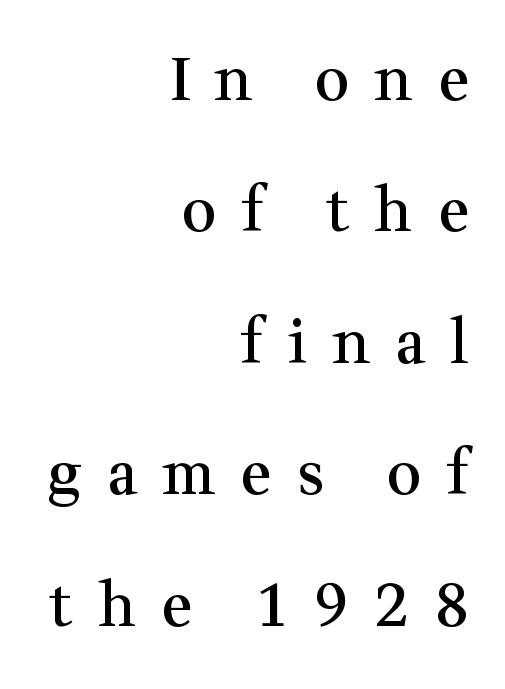
Does the lettering tilt? It doesn't — this is upright. Underline: absent. Semibold letterforms, between regular and bold. The rendering uses natural spacing where letterforms have individual widths. Quick note: interline space is abundant.
